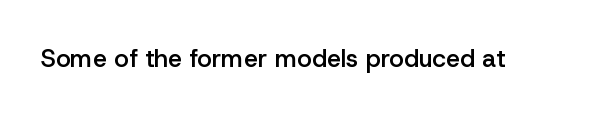
The letters stand upright; this is a roman face. Words appear dense and cohesive because spacing is normal. What weight is shown? A semibold, between regular and bold. The passage shown is not underscored anywhere.
